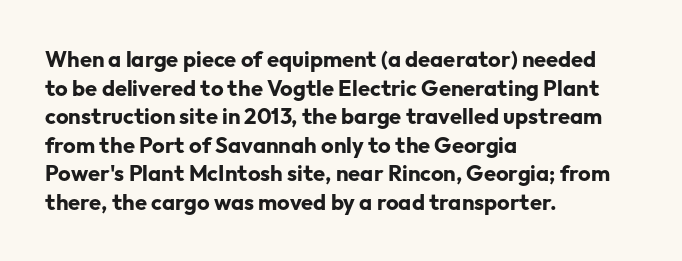
Q: Is the text bold? A: Yes.
Q: Is the text italic (slanted)? A: No, it is upright.
Q: Is the text underlined? A: No.
Q: How is the paragraph aligned? A: Left-aligned.
Q: Is the spacing between letters normal or unusually wide? A: Normal.
Q: Is the spacing between lines tight, normal or loose? A: Normal.
